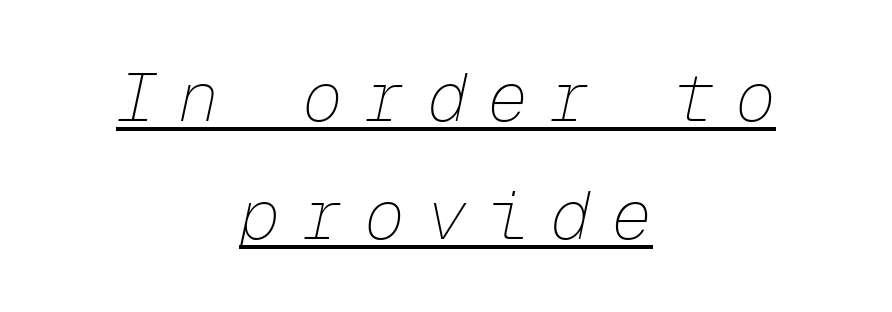
Fixed-width glyphs throughout — classic coding-font behaviour. Tracking here is generous; glyphs stand well apart from one another. Observe the lean: these are italic letterforms. Weight: not bold — regular or lighter. The string is rendered with underlining switched on.
